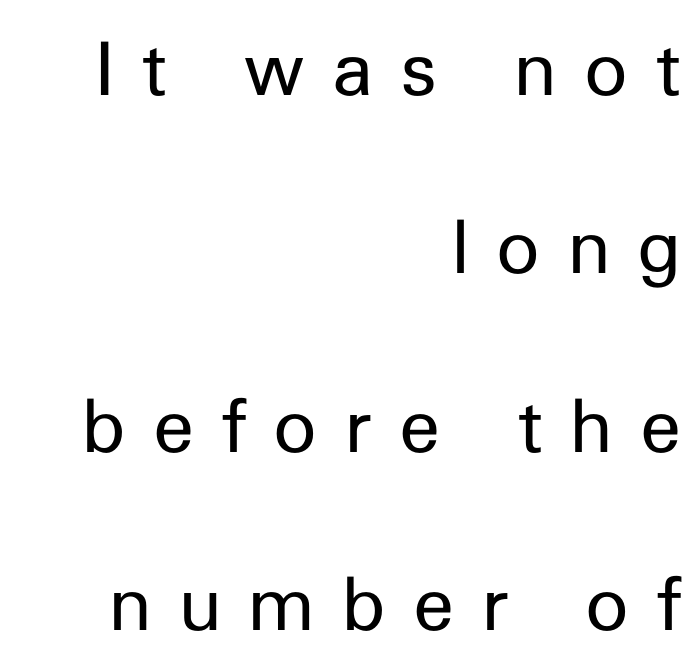
{"serif": "no", "italic": "no", "bold": "no", "weight": "regular", "width": "normal", "stroke_contrast": "low", "x_height": "medium", "monospaced": "no", "underline": "no", "align": "right", "line_spacing": "loose", "line_spacing_ratio": 2.41, "letter_spacing": "wide", "letter_spacing_em": 0.37, "glyph_px": 74}
